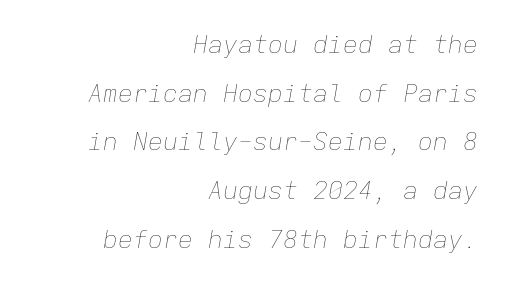
The image shows 25 px text type, italic (leaning right); set right-aligned, loose line spacing (1.95x), normal letter spacing, not underlined.
